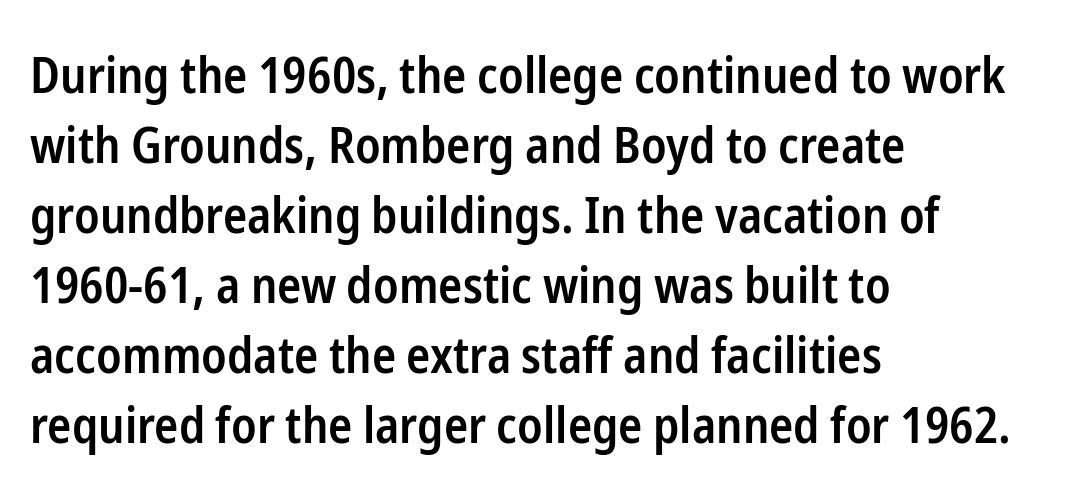
Q: Is the text bold? A: Semi-bold.
Q: Is the text italic (slanted)? A: No, it is upright.
Q: Is the typeface a serif or a sans-serif typeface? A: Sans-serif.
Q: Is the text underlined? A: No.
Q: How is the paragraph aligned? A: Left-aligned.
Q: Is the spacing between letters normal or unusually wide? A: Normal.
Q: Is the spacing between lines tight, normal or loose? A: Normal.
Q: Width (condensed, normal, or wide)? A: Condensed.
Q: Stroke contrast? A: Low.
Q: x-height? A: Medium.
Q: Monospaced? A: No.
